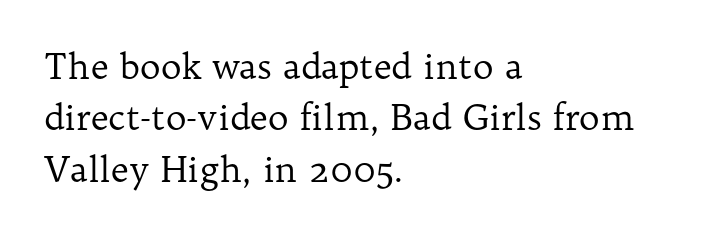
Unlike a clean sans, this face finishes its strokes with serifs. The rendering keeps characters at their native spacing. Posture: vertical. The font sits on the lighter half of the weight spectrum, regular included. If you drew a ruler down the left edge, every line would touch it.
